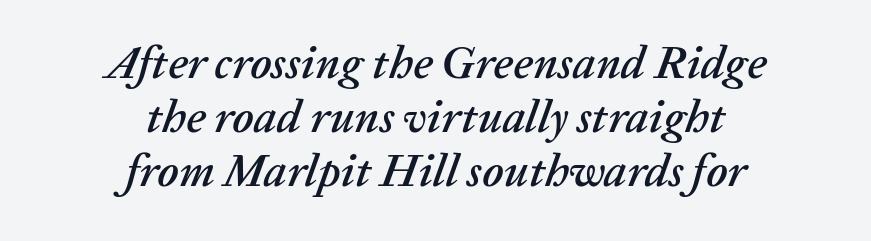
{"italic": "yes", "lean": "right", "slant_degrees": 20, "width": "normal", "stroke_contrast": "low", "x_height": "medium", "monospaced": "no", "underline": "no", "align": "center", "line_spacing_ratio": 1.17, "letter_spacing": "normal", "letter_spacing_em": 0.0, "glyph_px": 46}
